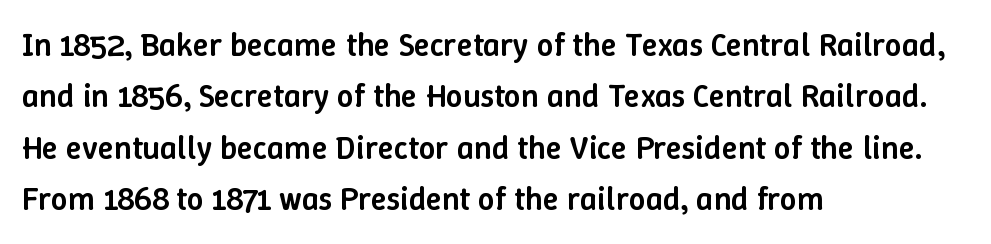
{"italic": "no", "bold": "semi", "weight": "semibold", "width": "normal", "stroke_contrast": "low", "x_height": "medium", "monospaced": "no", "underline": "no", "align": "left", "line_spacing": "normal", "line_spacing_ratio": 1.56, "letter_spacing": "normal", "letter_spacing_em": 0.0, "glyph_px": 33}
